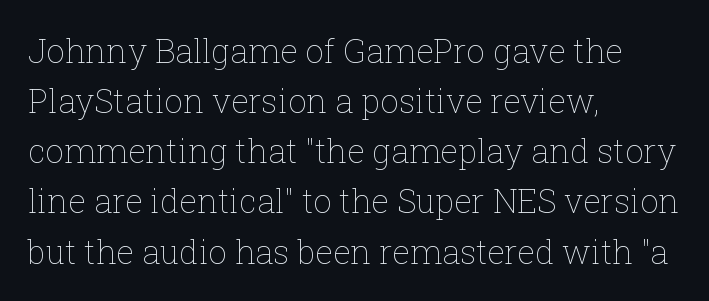
The image shows 33 px thin type, upright; set left-aligned, normal line spacing (1.52x), normal letter spacing, not underlined; low stroke contrast and a medium x-height.
